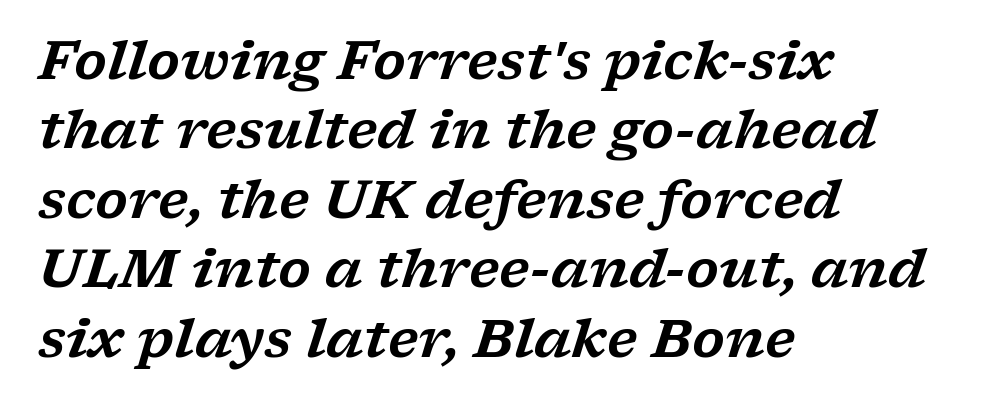
The image shows 53 px wide serif type, italic (leaning right); set left-aligned, normal line spacing (1.31x), normal letter spacing, not underlined; low stroke contrast and a medium x-height.
